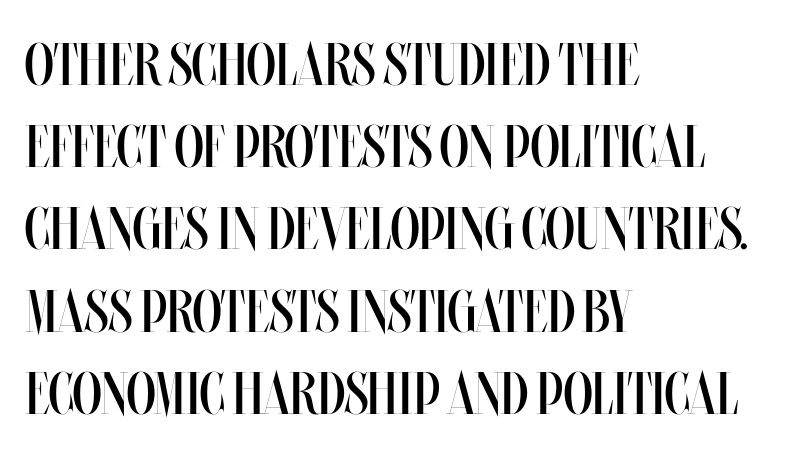
Characters remain perfectly vertical along every line. Short note: letters normally spaced. The glyphs are unaccompanied by any horizontal stroke below them. A student would call this left alignment; a typographer would say flush left, rag right.
